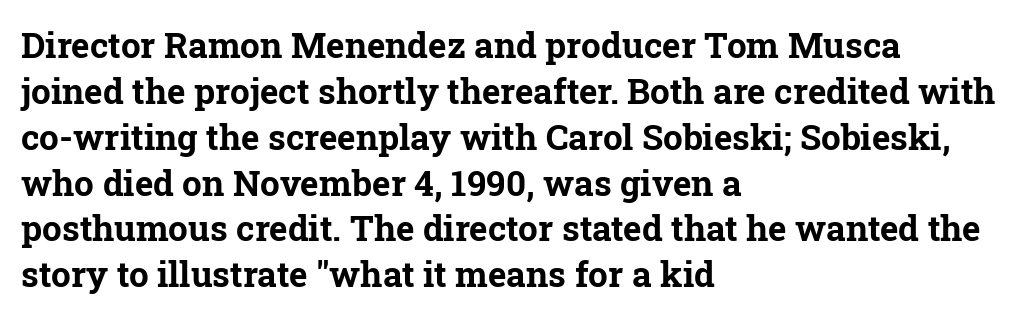
The image shows 35 px bold serif type, upright; set left-aligned, normal line spacing (1.31x), normal letter spacing, not underlined; low stroke contrast and a medium x-height.
